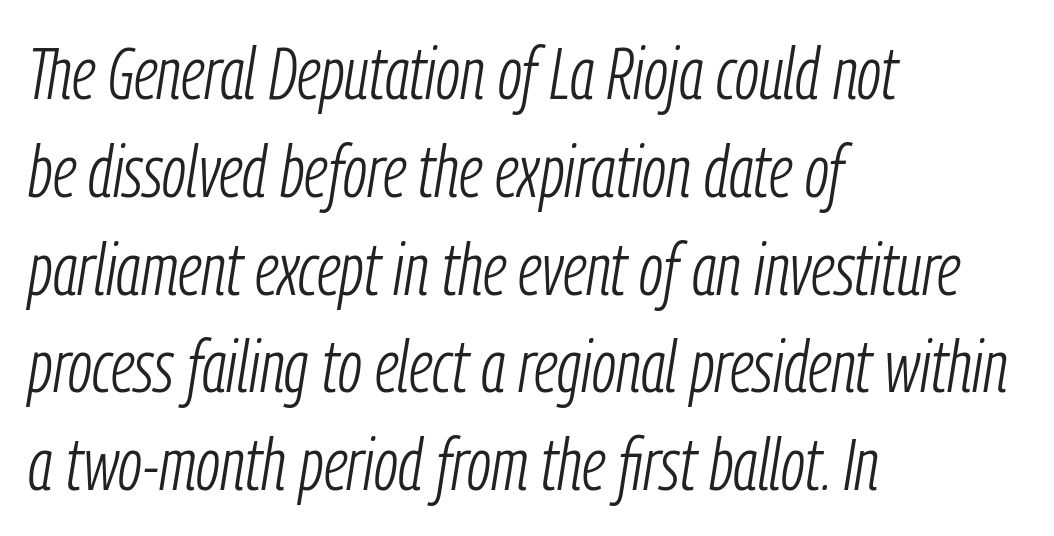
Q: Is the text bold? A: No.
Q: Is the text italic (slanted)? A: Yes, it leans right by about 9 degrees.
Q: Is the text underlined? A: No.
Q: How is the paragraph aligned? A: Left-aligned.
Q: Is the spacing between letters normal or unusually wide? A: Normal.
Q: Is the spacing between lines tight, normal or loose? A: Normal.
Q: Width (condensed, normal, or wide)? A: Condensed.
Q: Stroke contrast? A: Low.
Q: x-height? A: Medium.
Q: Monospaced? A: No.
